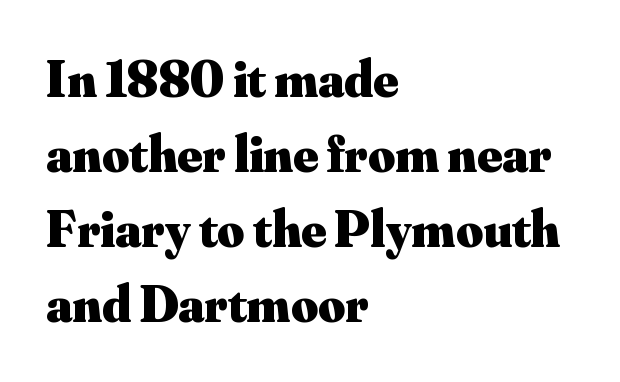
{"serif": "yes", "italic": "no", "bold": "yes", "weight": "heavy", "width": "normal", "stroke_contrast": "medium", "x_height": "small", "monospaced": "no", "underline": "no", "align": "left", "line_spacing": "normal", "line_spacing_ratio": 1.44, "letter_spacing": "normal", "letter_spacing_em": 0.0, "glyph_px": 52}
